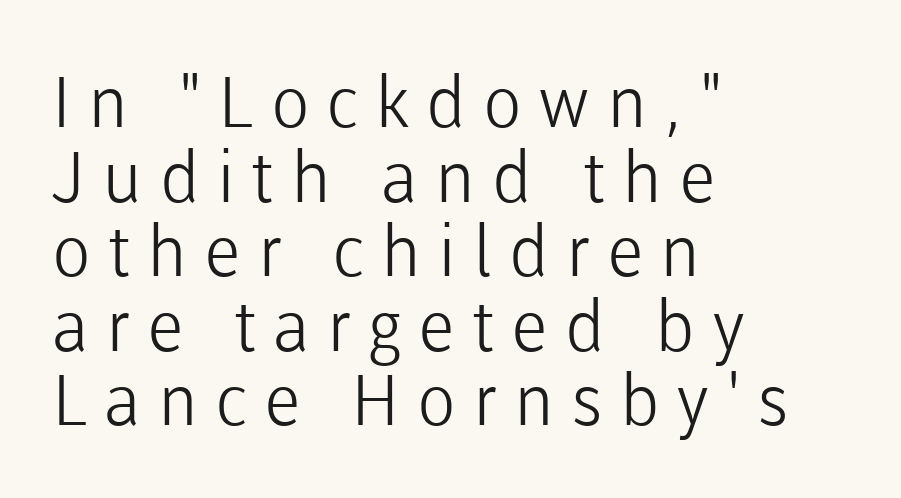
{"serif": "no", "italic": "no", "bold": "no", "weight": "light", "width": "normal", "stroke_contrast": "low", "x_height": "medium", "monospaced": "no", "underline": "no", "align": "left", "line_spacing": "tight", "line_spacing_ratio": 1.05, "letter_spacing": "wide", "letter_spacing_em": 0.24, "glyph_px": 71}
